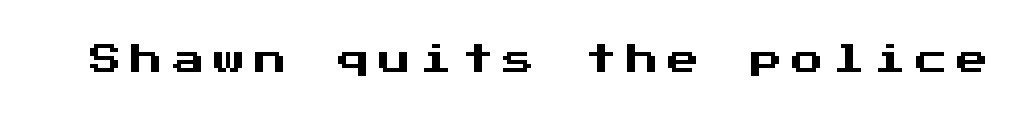
The image shows 32 px sans-serif type, upright; set unusually wide letter spacing (+0.29 em), not underlined; medium stroke contrast and a medium x-height.
